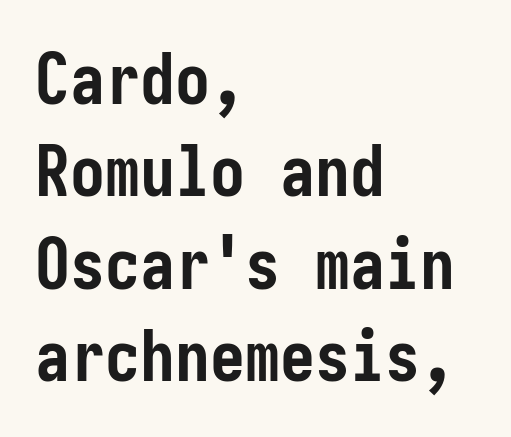
The image shows 70 px semibold, condensed sans-serif type, upright; set left-aligned, normal line spacing (1.32x), normal letter spacing, not underlined; low stroke contrast and a medium x-height.
